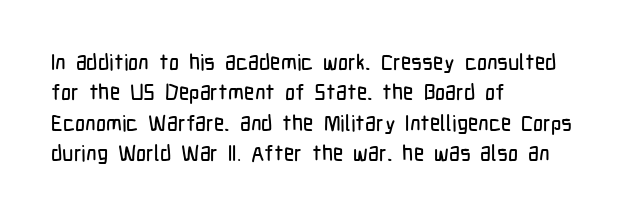
Q: Is the text italic (slanted)? A: No, it is upright.
Q: Is the text underlined? A: No.
Q: How is the paragraph aligned? A: Left-aligned.
Q: Is the spacing between letters normal or unusually wide? A: Normal.
Q: Is the spacing between lines tight, normal or loose? A: Normal.
